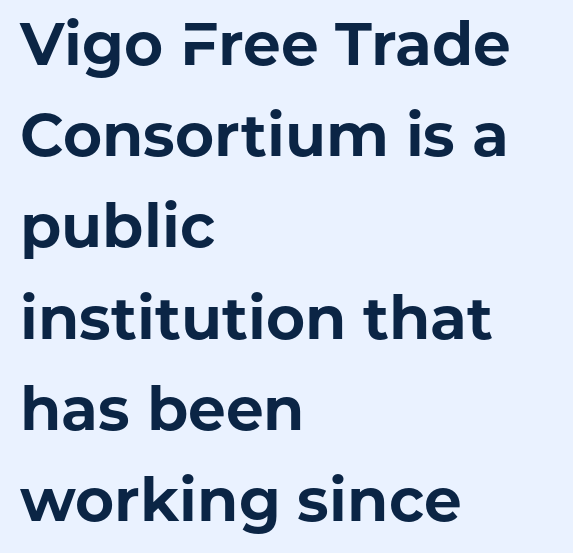
{"serif": "no", "italic": "no", "bold": "yes", "weight": "bold", "width": "normal", "stroke_contrast": "low", "x_height": "medium", "monospaced": "no", "underline": "no", "align": "left", "line_spacing": "normal", "line_spacing_ratio": 1.52, "letter_spacing": "normal", "letter_spacing_em": 0.0, "glyph_px": 60}
